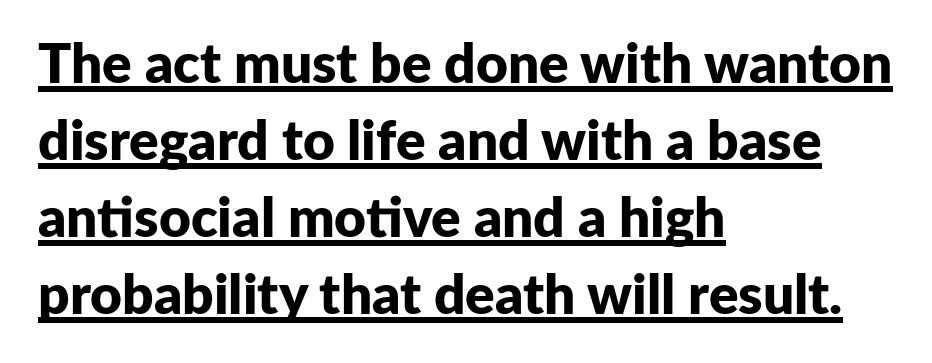
Q: Is the text bold? A: Yes.
Q: Is the text italic (slanted)? A: No, it is upright.
Q: Is the typeface a serif or a sans-serif typeface? A: Sans-serif.
Q: Is the text underlined? A: Yes.
Q: How is the paragraph aligned? A: Left-aligned.
Q: Is the spacing between letters normal or unusually wide? A: Normal.
Q: Is the spacing between lines tight, normal or loose? A: Normal.
Q: Width (condensed, normal, or wide)? A: Normal.
Q: Stroke contrast? A: Low.
Q: x-height? A: Medium.
Q: Monospaced? A: No.
